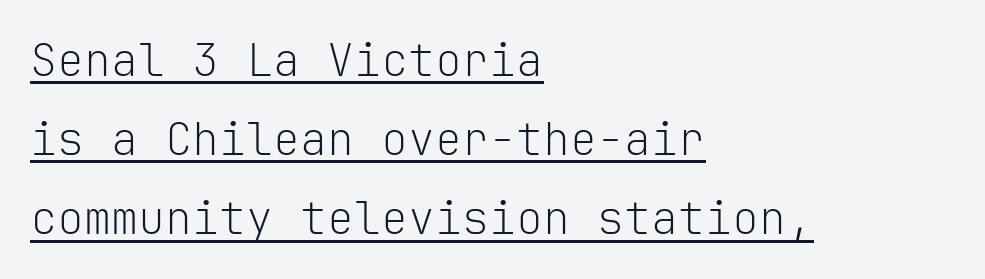
{"serif": "no", "italic": "no", "bold": "no", "weight": "light", "width": "normal", "stroke_contrast": "low", "x_height": "medium", "monospaced": "yes", "underline": "yes", "align": "left", "line_spacing_ratio": 1.76, "letter_spacing": "normal", "letter_spacing_em": 0.0, "glyph_px": 45}
